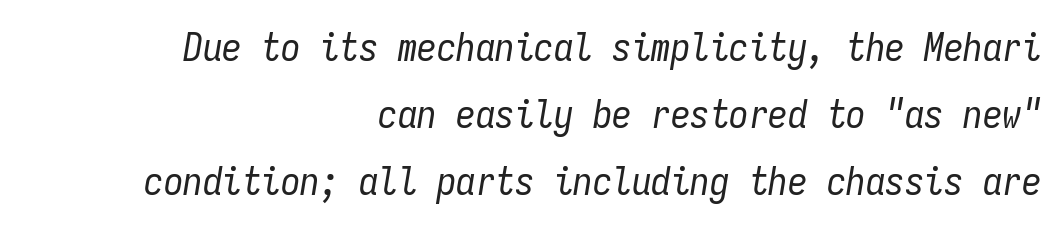
{"italic": "yes", "lean": "right", "slant_degrees": 9, "bold": "no", "weight": "regular", "width": "condensed", "stroke_contrast": "low", "x_height": "medium", "monospaced": "yes", "underline": "no", "align": "right", "line_spacing_ratio": 1.72, "letter_spacing": "normal", "letter_spacing_em": 0.0, "glyph_px": 39}
